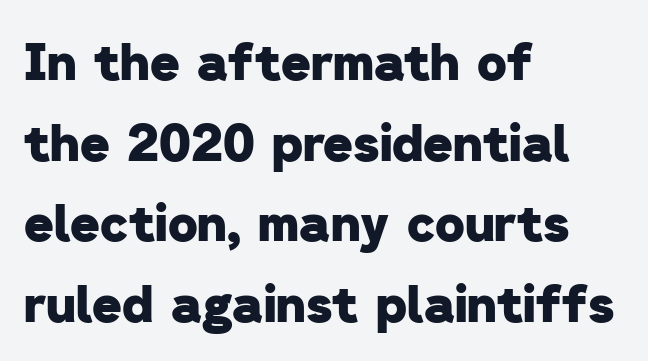
The image shows 51 px heavy sans-serif type; set left-aligned, normal line spacing (1.58x), normal letter spacing, not underlined; low stroke contrast and a medium x-height.
